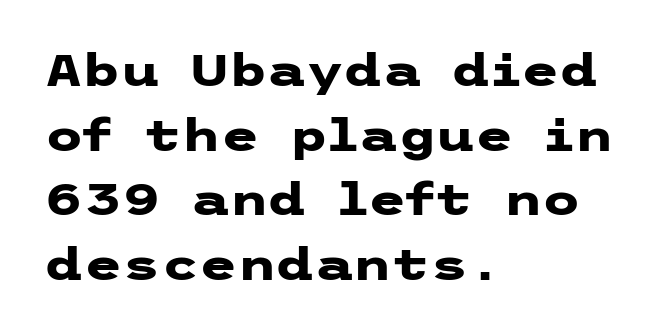
{"serif": "no", "italic": "no", "bold": "yes", "weight": "heavy", "width": "wide", "stroke_contrast": "low", "x_height": "medium", "underline": "no", "align": "left", "line_spacing": "normal", "line_spacing_ratio": 1.47, "letter_spacing": "normal", "letter_spacing_em": 0.0, "glyph_px": 44}
